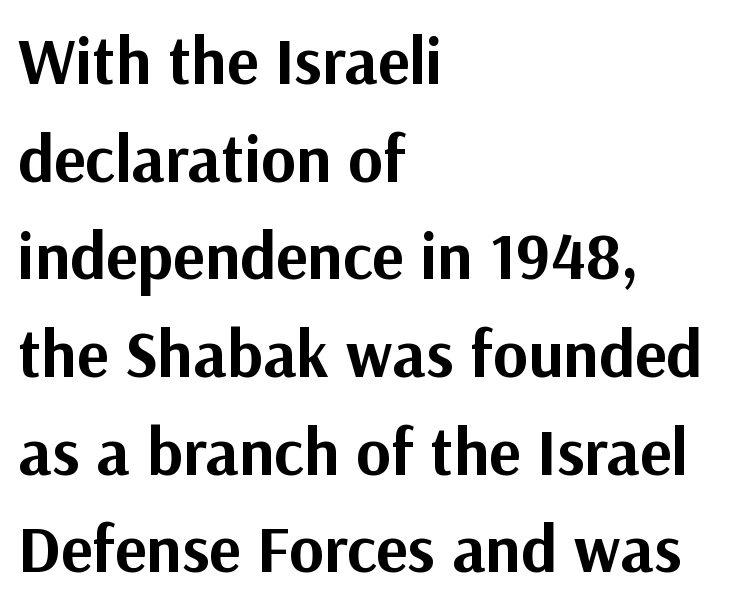
The letters advance in unequal steps, a hallmark of proportional type. The letters stand straight up with perfectly vertical stems. The typesetter chose a ragged-right arrangement here. Serifs: no, the terminals of the letterforms are clean.
